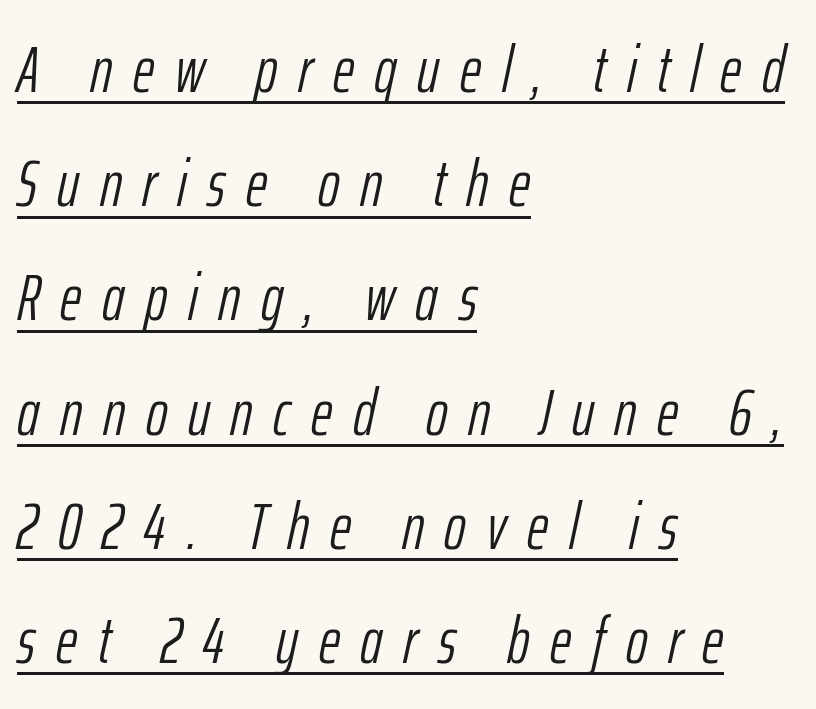
Look at the tracking — it's clearly loosened, letters drifting apart. Horizontally, the lines are justified to the leading edge only. What decoration does the sample have? An underline. The typeface has the unassuming heft of standard copy or less. You could not count columns in this text — the font is proportionally spaced.
